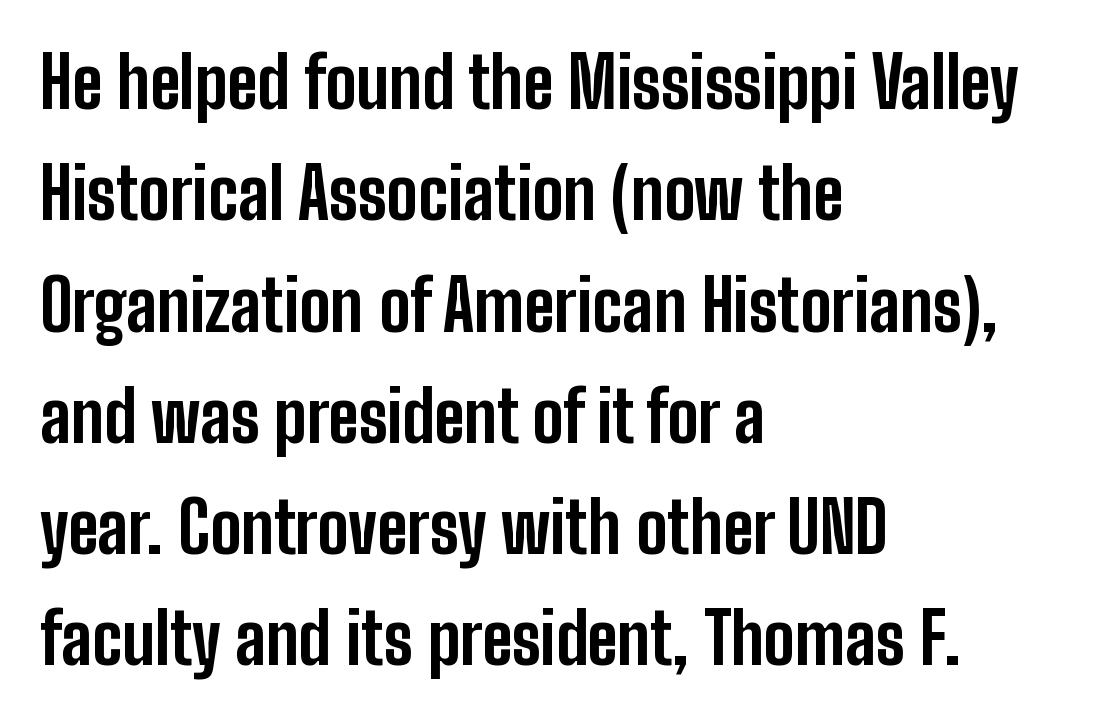
The image shows 70 px bold, condensed sans-serif type, upright; set left-aligned, normal line spacing (1.59x), normal letter spacing, not underlined; low stroke contrast and a medium x-height.
